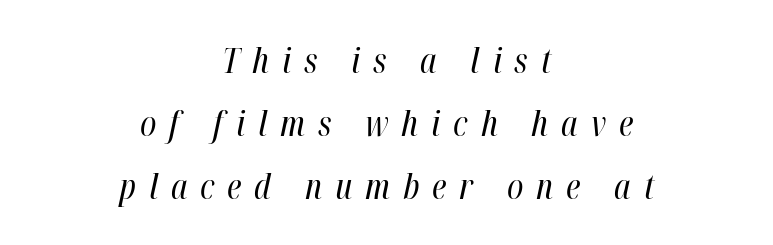
Q: Is the text bold? A: No.
Q: Is the text italic (slanted)? A: Yes, it leans right by about 12 degrees.
Q: Is the text underlined? A: No.
Q: How is the paragraph aligned? A: Centered.
Q: Is the spacing between letters normal or unusually wide? A: Unusually wide.
Q: Width (condensed, normal, or wide)? A: Condensed.
Q: Stroke contrast? A: High.
Q: x-height? A: Medium.
Q: Monospaced? A: No.
